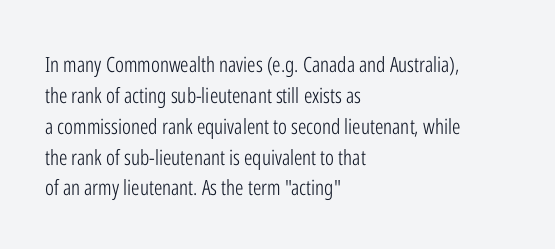
If you drew a line through each stem, it would be perfectly vertical. Leftover space on each line is placed entirely after the last word. The vertical gap from one line to the next is medium. The specimen omits any rule beneath the text block's lines.
